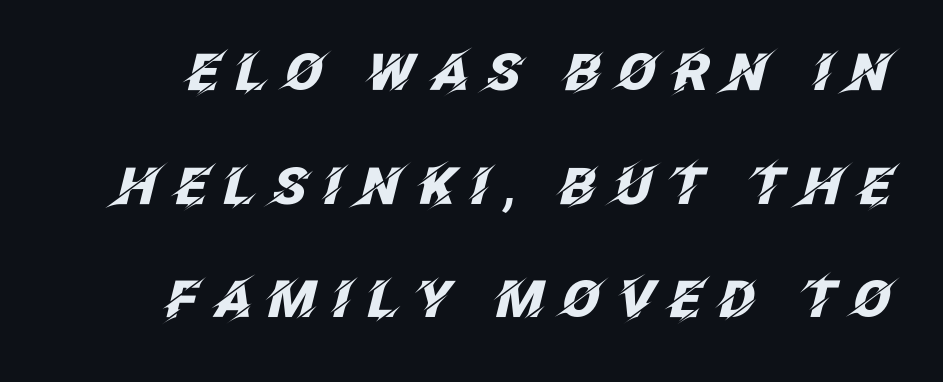
Q: Is the text bold? A: Yes.
Q: Is the text italic (slanted)? A: Yes, it leans right by about 12 degrees.
Q: Is the text underlined? A: No.
Q: Is the spacing between letters normal or unusually wide? A: Unusually wide.
Q: Is the spacing between lines tight, normal or loose? A: Loose.
Q: Width (condensed, normal, or wide)? A: Normal.
Q: Stroke contrast? A: Low.
Q: x-height? A: Large.
Q: Monospaced? A: No.
